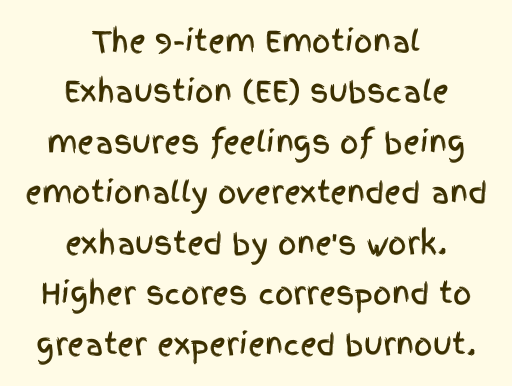
Q: Is the text italic (slanted)? A: No, it is upright.
Q: Is the typeface a serif or a sans-serif typeface? A: Sans-serif.
Q: Is the text underlined? A: No.
Q: How is the paragraph aligned? A: Centered.
Q: Is the spacing between letters normal or unusually wide? A: Normal.
Q: Width (condensed, normal, or wide)? A: Condensed.
Q: x-height? A: Large.
Q: Monospaced? A: No.
